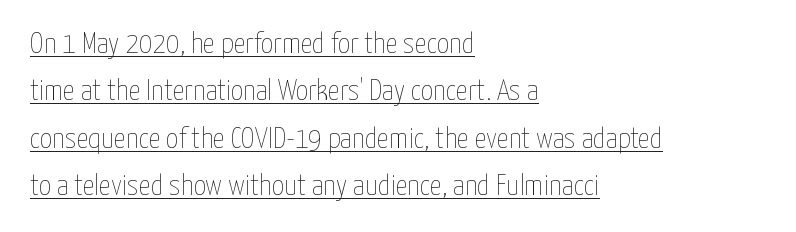
Looks like regular typesetting: each glyph gets only the width it needs. Tall strokes in this sample are plumb rather than angled. Compared with a centered layout, this one pins lines to the left instead. The letterforms sit shoulder to shoulder at normal distance. No letter is thick-stroked: the sample isn't bold. The designer left line spacing at the default.
